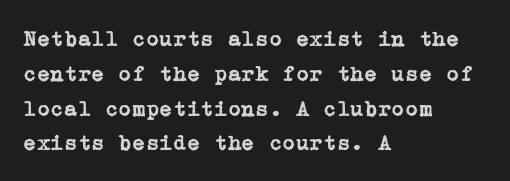
The image shows 22 px text type, upright; set left-aligned, normal line spacing (1.58x), normal letter spacing, not underlined.
